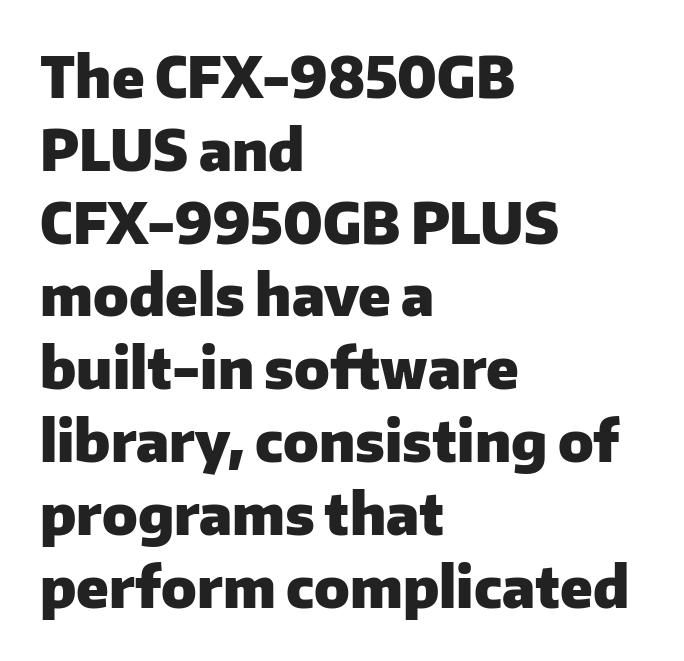
Q: Is the text bold? A: Yes.
Q: Is the text italic (slanted)? A: No, it is upright.
Q: Is the typeface a serif or a sans-serif typeface? A: Sans-serif.
Q: Is the text underlined? A: No.
Q: How is the paragraph aligned? A: Left-aligned.
Q: Is the spacing between letters normal or unusually wide? A: Normal.
Q: Is the spacing between lines tight, normal or loose? A: Normal.
Q: Width (condensed, normal, or wide)? A: Normal.
Q: Stroke contrast? A: Low.
Q: x-height? A: Medium.
Q: Monospaced? A: No.
